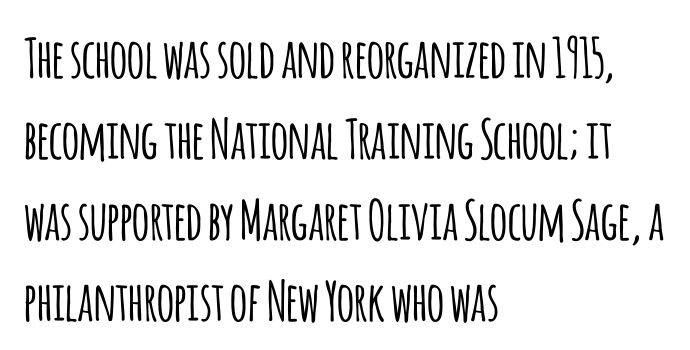
The image shows 54 px condensed sans-serif type, upright; set left-aligned, normal line spacing (1.5x), normal letter spacing, not underlined; low stroke contrast and a large x-height.
